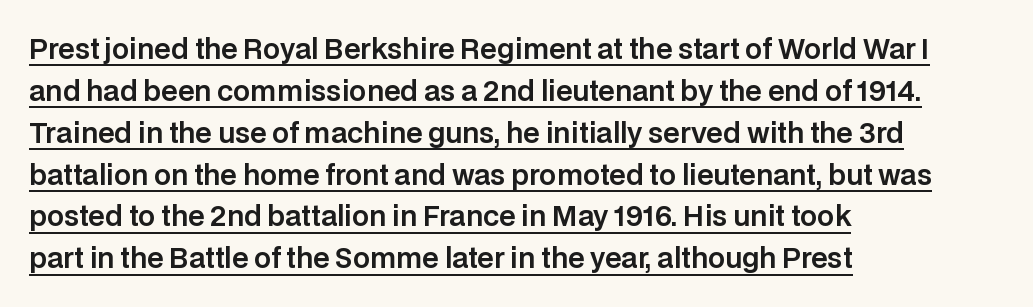
Q: Is the text italic (slanted)? A: No, it is upright.
Q: Is the text underlined? A: Yes.
Q: How is the paragraph aligned? A: Left-aligned.
Q: Is the spacing between letters normal or unusually wide? A: Normal.
Q: Is the spacing between lines tight, normal or loose? A: Normal.
